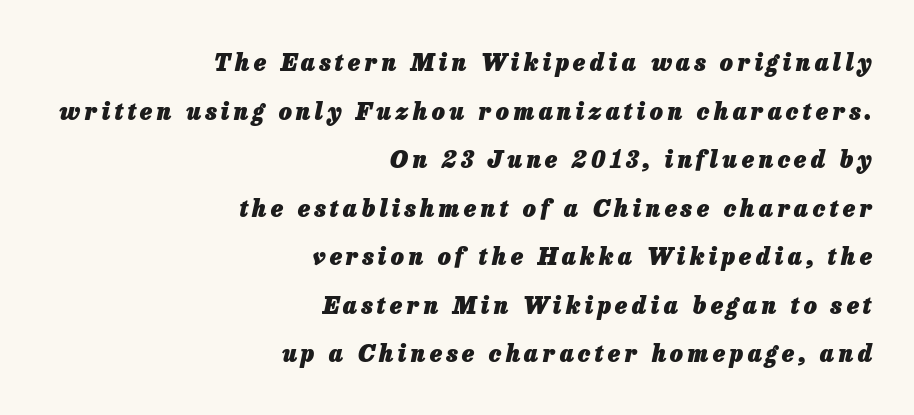
Q: Is the text bold? A: Yes.
Q: Is the text italic (slanted)? A: Yes, it leans right by about 13 degrees.
Q: Is the text underlined? A: No.
Q: How is the paragraph aligned? A: Right-aligned.
Q: Is the spacing between lines tight, normal or loose? A: Loose.
